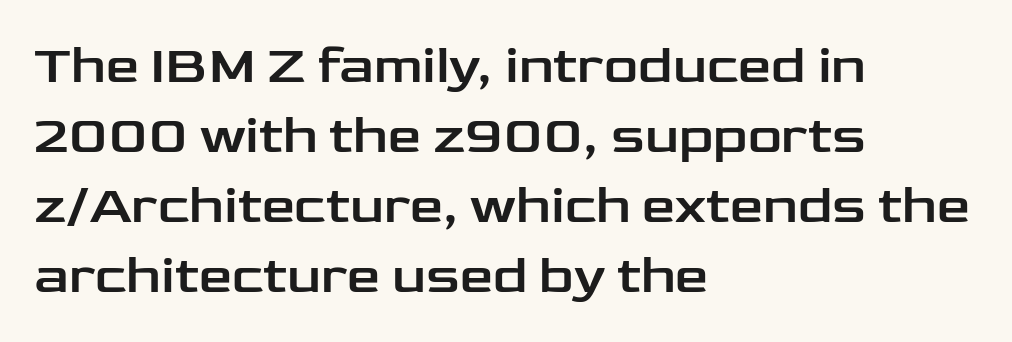
Line starts are locked; line ends wander. Unlike italic type, these characters show no tilt at all. A typesetter would call this zero additional tracking. The glyphs in this specimen are sans serif. Check under the words: just untouched page.
